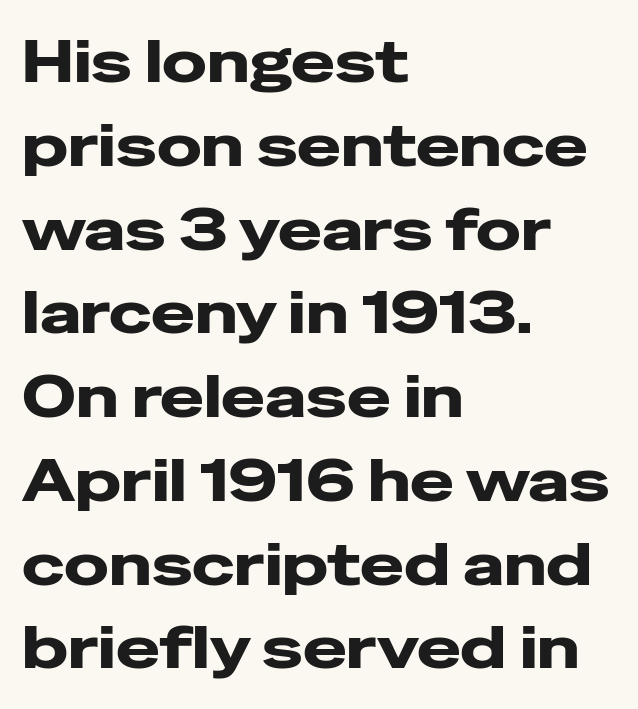
Posture: upright roman. A typesetter would call this proportional, since set widths differ per character. In terms of letterform style, serifs are entirely absent. The compositor pushed each line to the left boundary.
